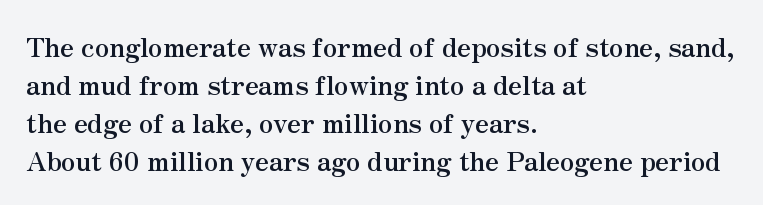
{"italic": "no", "bold": "yes", "underline": "no", "align": "left", "line_spacing": "normal", "line_spacing_ratio": 1.46, "letter_spacing": "normal", "letter_spacing_em": 0.0, "glyph_px": 26}
